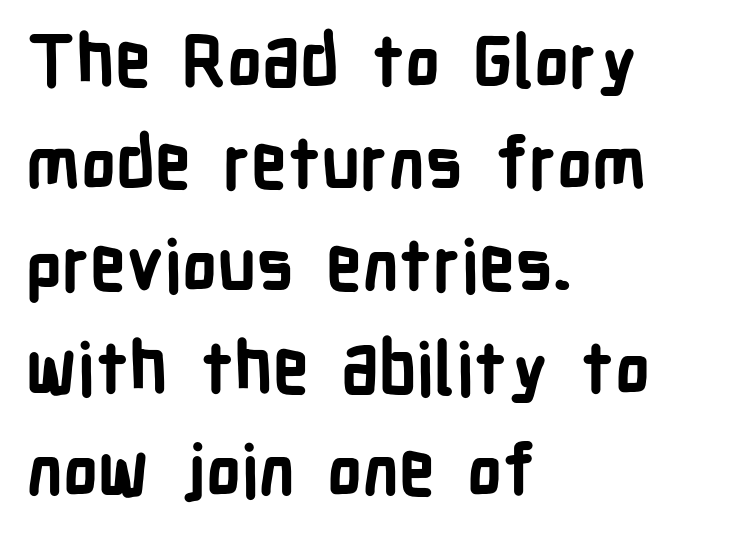
Q: Is the text bold? A: Yes.
Q: Is the text italic (slanted)? A: No, it is upright.
Q: Is the typeface a serif or a sans-serif typeface? A: Sans-serif.
Q: Is the text underlined? A: No.
Q: How is the paragraph aligned? A: Left-aligned.
Q: Is the spacing between letters normal or unusually wide? A: Normal.
Q: Is the spacing between lines tight, normal or loose? A: Normal.
Q: Width (condensed, normal, or wide)? A: Condensed.
Q: Stroke contrast? A: Low.
Q: x-height? A: Medium.
Q: Monospaced? A: No.
